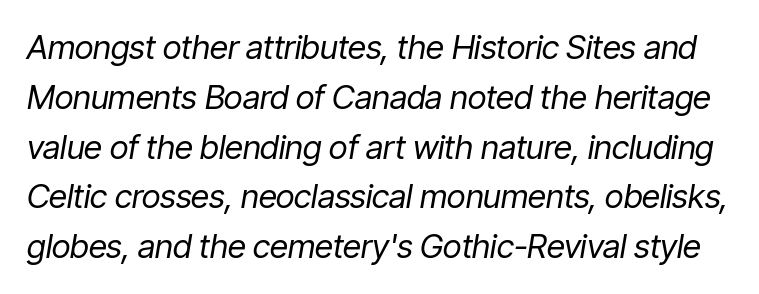
Q: Is the text bold? A: No.
Q: Is the text italic (slanted)? A: Yes, it leans right by about 9 degrees.
Q: Is the text underlined? A: No.
Q: Is the spacing between letters normal or unusually wide? A: Normal.
Q: Is the spacing between lines tight, normal or loose? A: Normal.
Q: Width (condensed, normal, or wide)? A: Condensed.
Q: Stroke contrast? A: Low.
Q: x-height? A: Medium.
Q: Monospaced? A: No.
